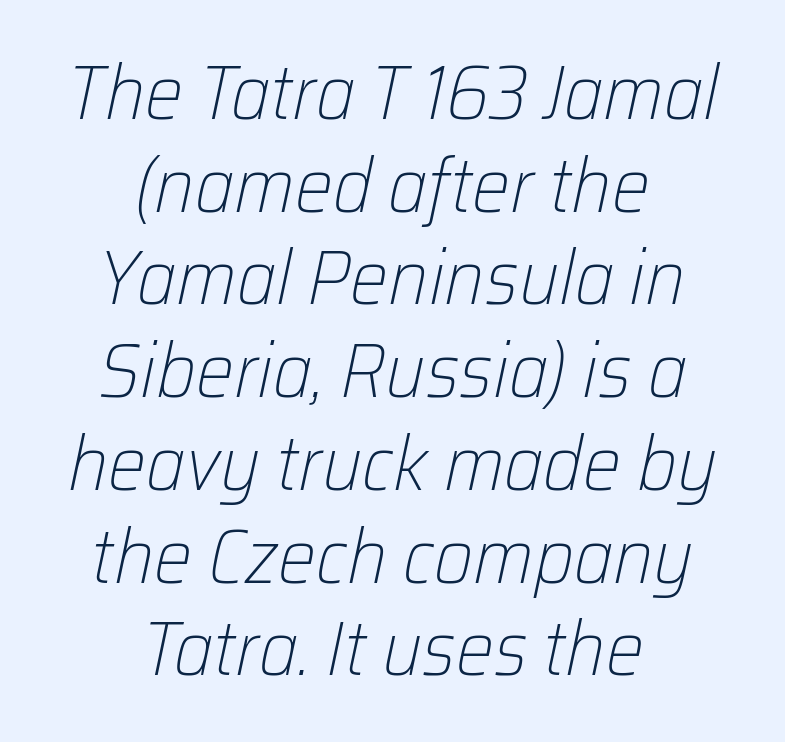
Tracking here is standard; glyphs follow each other at the usual distance. Letters have the restrained weight of plain body copy at most. Unmarked baselines from the first word to the last. A typesetter would mark this as italic. Is this a fixed-width face? No — the glyphs have proportional, varying widths. In CSS terms this would be text-align: center.
